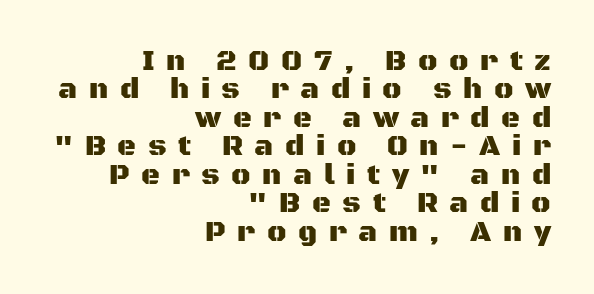
Q: Is the text italic (slanted)? A: No, it is upright.
Q: Is the typeface a serif or a sans-serif typeface? A: Sans-serif.
Q: Is the text underlined? A: No.
Q: How is the paragraph aligned? A: Right-aligned.
Q: Is the spacing between letters normal or unusually wide? A: Unusually wide.
Q: Is the spacing between lines tight, normal or loose? A: Tight.
Q: Width (condensed, normal, or wide)? A: Normal.
Q: Stroke contrast? A: Medium.
Q: x-height? A: Large.
Q: Monospaced? A: No.
